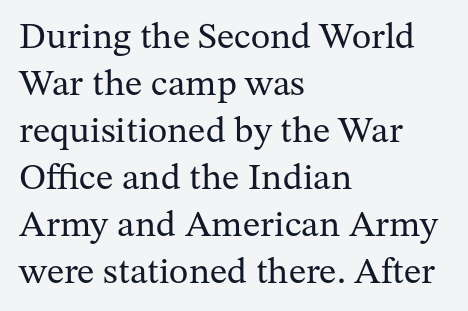
{"serif": "yes", "italic": "no", "bold": "no", "weight": "regular", "width": "normal", "stroke_contrast": "medium", "x_height": "medium", "monospaced": "no", "underline": "no", "align": "left", "line_spacing": "normal", "line_spacing_ratio": 1.27, "letter_spacing": "normal", "letter_spacing_em": 0.0, "glyph_px": 37}
